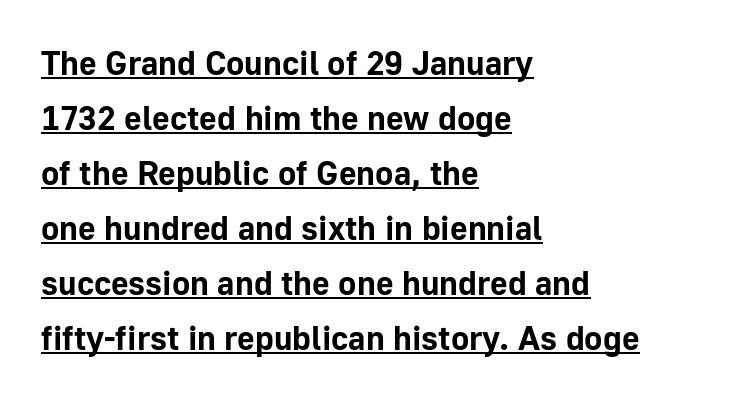
The image shows 34 px bold sans-serif type, upright; set left-aligned, normal line spacing (1.62x), normal letter spacing, underlined; low stroke contrast and a medium x-height.
